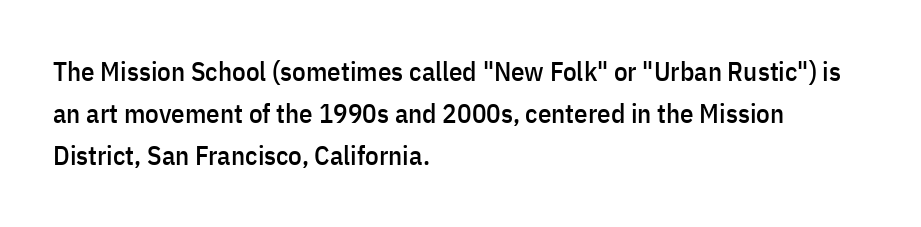
{"italic": "no", "underline": "no", "align": "left", "line_spacing": "normal", "line_spacing_ratio": 1.56, "letter_spacing": "normal", "letter_spacing_em": 0.0, "glyph_px": 27}
